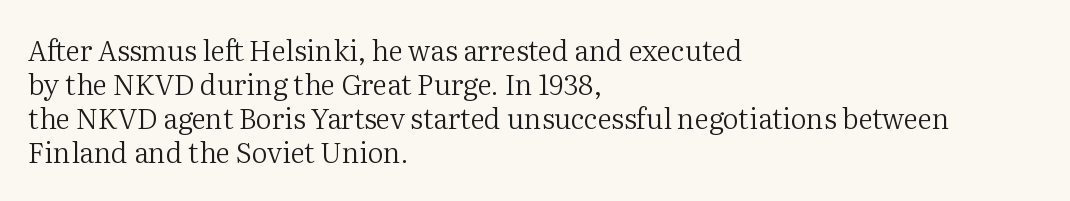
The image shows 28 px regular-weight serif type, upright; set left-aligned, line spacing 1.22x, normal letter spacing, not underlined; medium stroke contrast and a medium x-height.
